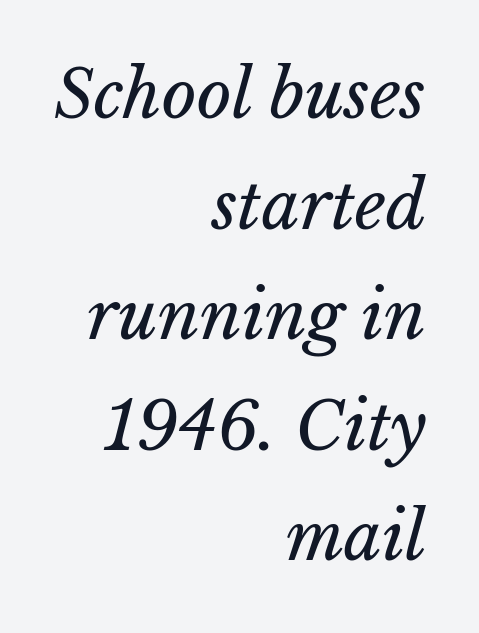
The image shows 67 px regular-weight type, italic (leaning right); set right-aligned, normal line spacing (1.65x), normal letter spacing, not underlined; low stroke contrast and a medium x-height.
